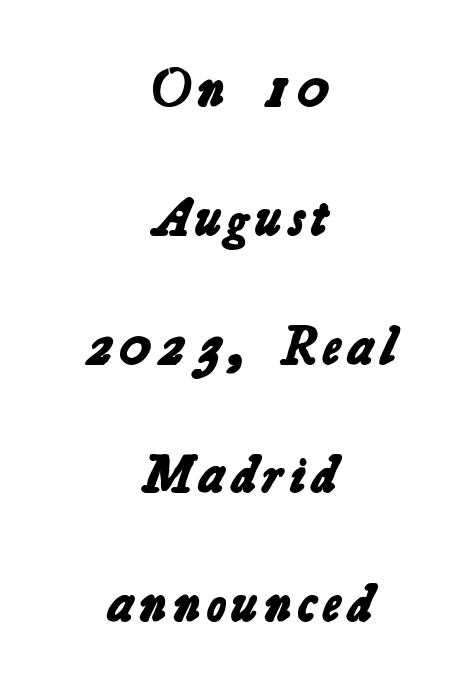
Q: Is the text bold? A: Yes.
Q: Is the typeface a serif or a sans-serif typeface? A: Sans-serif.
Q: Is the text underlined? A: No.
Q: How is the paragraph aligned? A: Centered.
Q: Is the spacing between lines tight, normal or loose? A: Loose.
Q: Width (condensed, normal, or wide)? A: Normal.
Q: Stroke contrast? A: Low.
Q: x-height? A: Medium.
Q: Monospaced? A: No.
